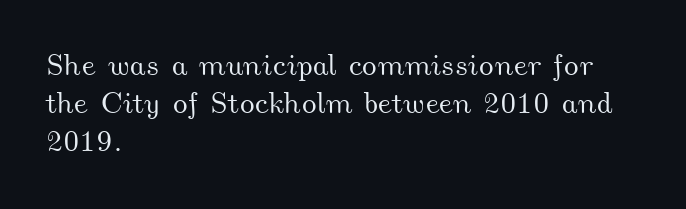
Q: Is the text underlined? A: No.
Q: How is the paragraph aligned? A: Left-aligned.
Q: Is the spacing between letters normal or unusually wide? A: Normal.
Q: Is the spacing between lines tight, normal or loose? A: Normal.
Q: Width (condensed, normal, or wide)? A: Wide.
Q: Stroke contrast? A: Medium.
Q: x-height? A: Small.
Q: Monospaced? A: No.
